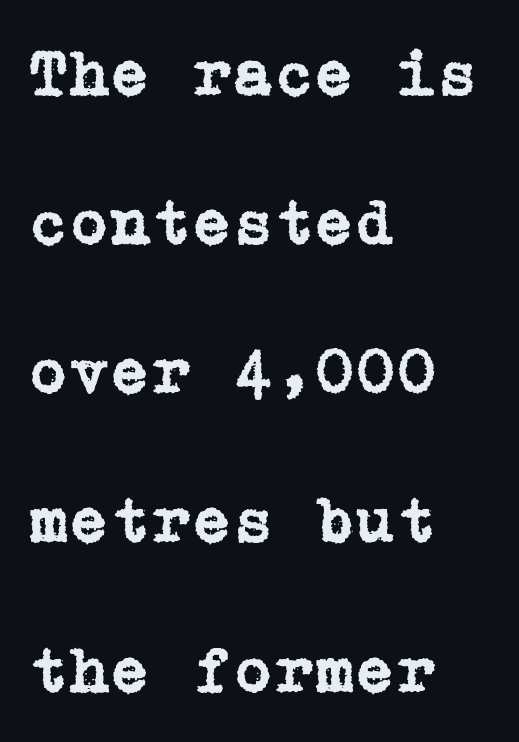
Horizontally, the lines are justified to the leading edge only. Does extra space separate the letters? No, they use regular spacing. Clear beneath every line of the passage. The font family rendered here belongs to the serif group.
